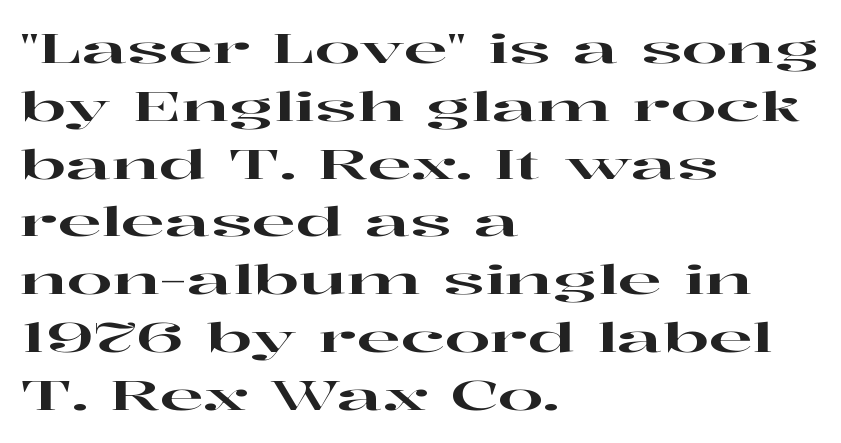
A typesetter would call this proportional, since set widths differ per character. The glyphs are unaccompanied by any horizontal stroke below them. Where is the straight margin? On the left. Font category for this specimen: serif.
